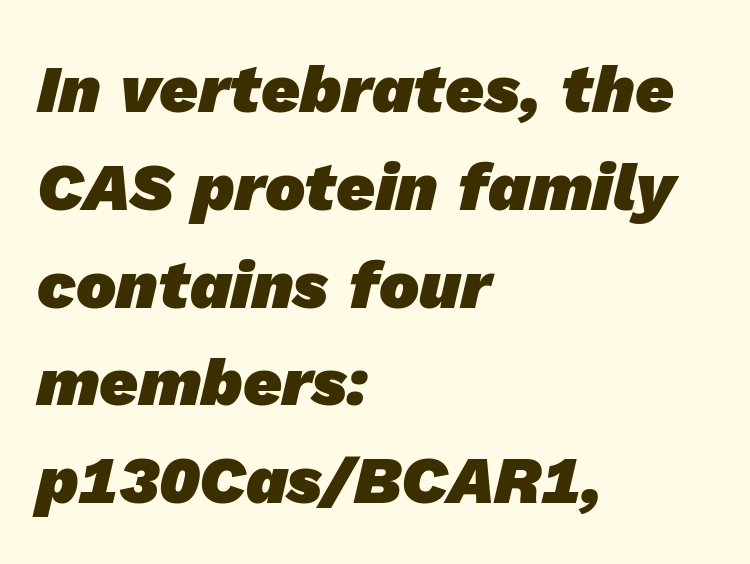
The image shows 67 px heavy sans-serif type; set left-aligned, normal line spacing (1.46x), normal letter spacing, not underlined; low stroke contrast and a medium x-height.
